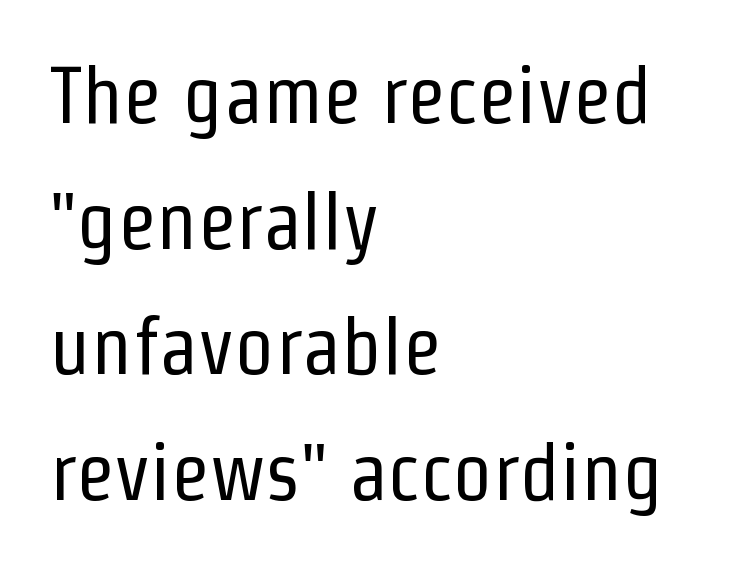
The leading is moderate, giving the passage an even texture. Descender tails drop into unmarked territory. Left-aligned paragraph, ragged on the right. Letterform terminals end flat and unadorned throughout the passage. Note the varied advance widths — an 'i' is clearly narrower than an 'm'. The face used here is rendered with its standard letterfit.
